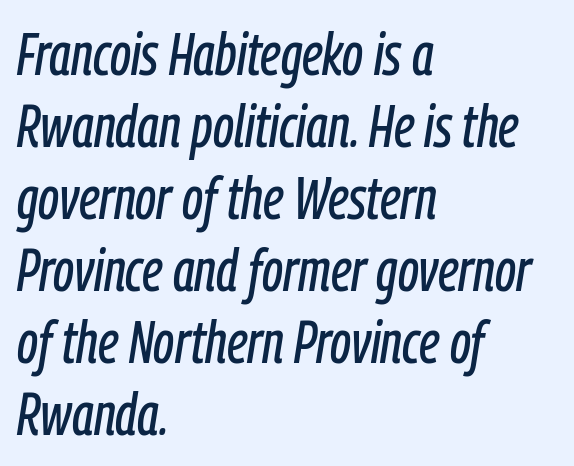
{"italic": "yes", "lean": "right", "slant_degrees": 9, "width": "condensed", "stroke_contrast": "low", "x_height": "medium", "monospaced": "no", "underline": "no", "align": "left", "line_spacing_ratio": 1.22, "letter_spacing": "normal", "letter_spacing_em": 0.0, "glyph_px": 59}
